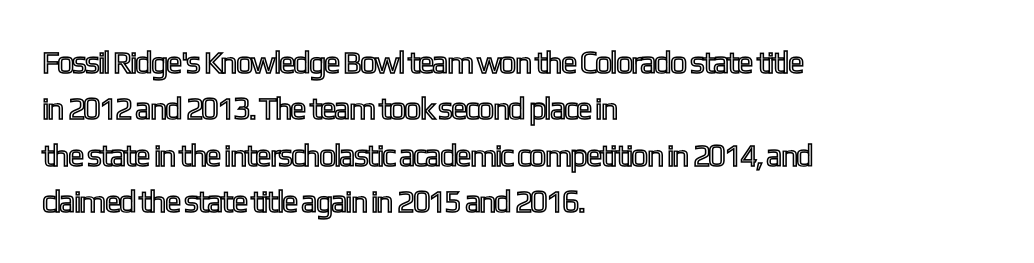
{"italic": "no", "width": "condensed", "x_height": "medium", "monospaced": "no", "underline": "no", "align": "left", "line_spacing": "normal", "line_spacing_ratio": 1.5, "letter_spacing": "normal", "letter_spacing_em": 0.0, "glyph_px": 31}
